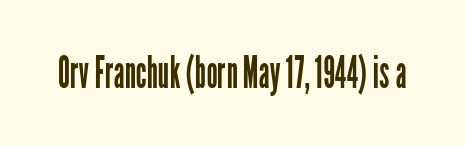
The image shows 44 px regular-weight, condensed sans-serif type, upright; set normal letter spacing, not underlined; low stroke contrast and a medium x-height.
